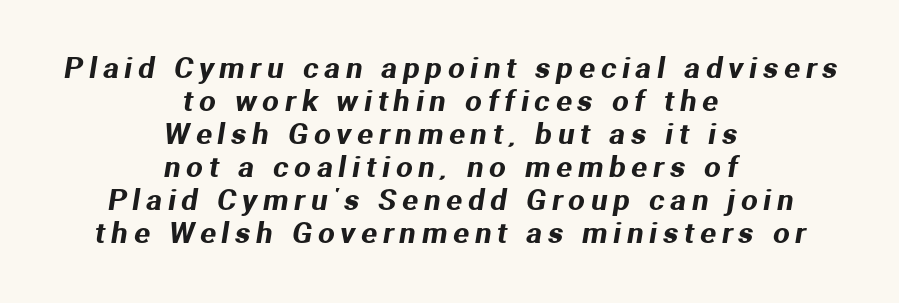
The image shows 29 px sans-serif type; set centered, tight line spacing (1.14x), unusually wide letter spacing (+0.21 em), not underlined; medium stroke contrast and a medium x-height.
